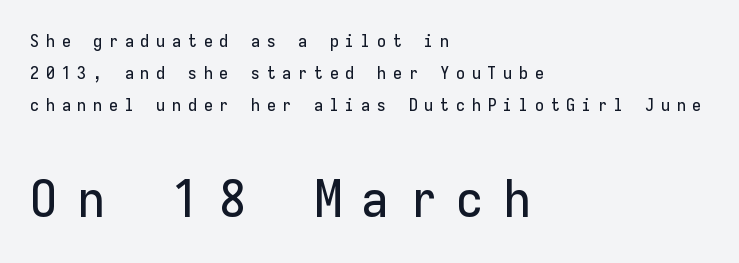
{"serif": "no", "italic": "no", "width": "normal", "stroke_contrast": "low", "x_height": "medium", "monospaced": "yes", "underline": "no", "align": "left", "line_spacing_ratio": 1.89, "letter_spacing": "wide", "letter_spacing_em": 0.38, "larger_block": "second", "size_ratio": 3.0, "glyph_px": 51}
